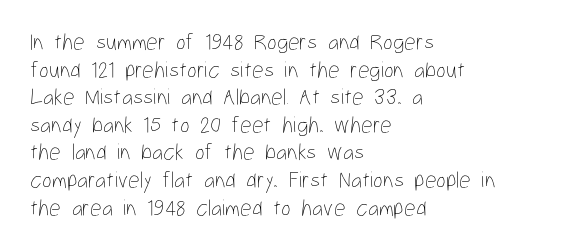
{"italic": "no", "bold": "no", "underline": "no", "align": "left", "line_spacing_ratio": 1.2, "letter_spacing": "normal", "letter_spacing_em": 0.0, "glyph_px": 23}
